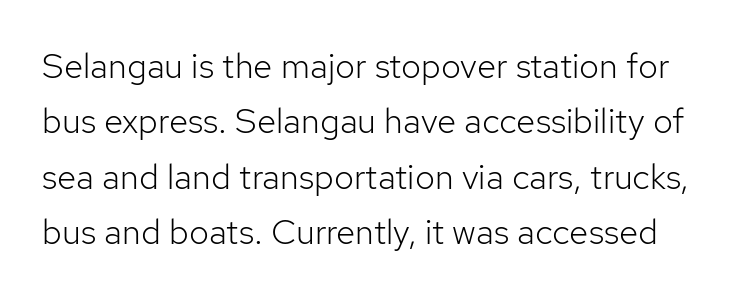
Q: Is the text bold? A: No.
Q: Is the text italic (slanted)? A: No, it is upright.
Q: Is the typeface a serif or a sans-serif typeface? A: Sans-serif.
Q: Is the text underlined? A: No.
Q: Is the spacing between letters normal or unusually wide? A: Normal.
Q: Is the spacing between lines tight, normal or loose? A: Normal.
Q: Width (condensed, normal, or wide)? A: Normal.
Q: Stroke contrast? A: Low.
Q: x-height? A: Medium.
Q: Monospaced? A: No.
